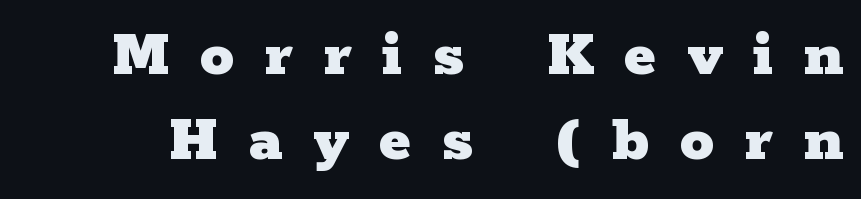
The image shows 68 px heavy, wide serif type, upright; set normal line spacing (1.25x), unusually wide letter spacing (+0.45 em), not underlined; low stroke contrast and a medium x-height.
